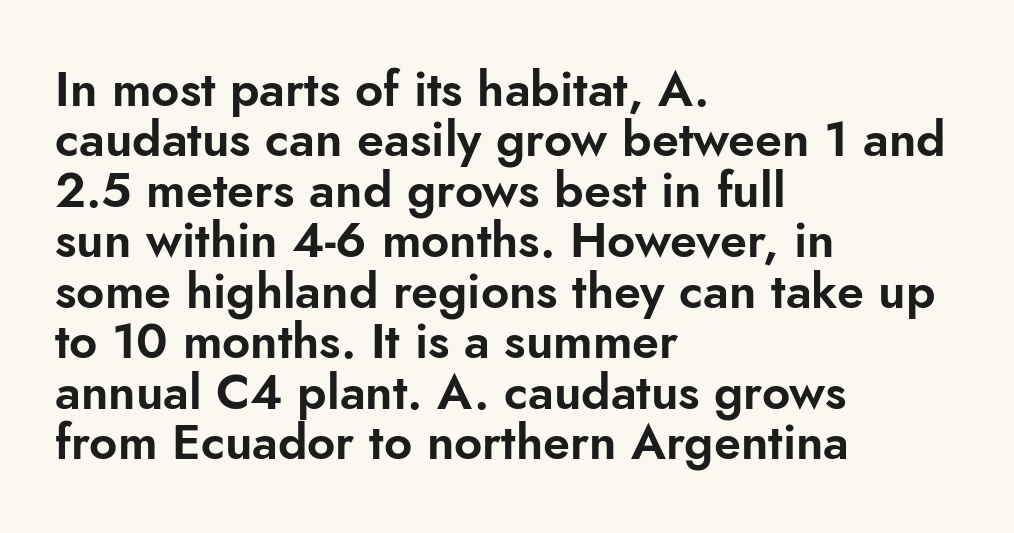
{"serif": "no", "italic": "no", "width": "normal", "stroke_contrast": "low", "x_height": "small", "monospaced": "no", "underline": "no", "align": "left", "line_spacing": "tight", "line_spacing_ratio": 1.03, "letter_spacing": "normal", "letter_spacing_em": 0.0, "glyph_px": 49}
